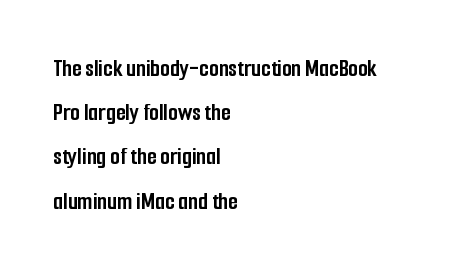
The image shows 25 px bold type, upright; set left-aligned, line spacing 1.77x, normal letter spacing, not underlined.
